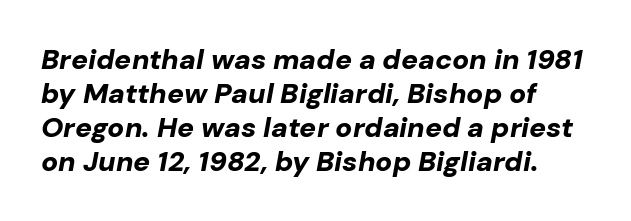
The image shows 28 px bold type, italic (leaning right); set line spacing 1.21x, normal letter spacing, not underlined; low stroke contrast and a medium x-height.
